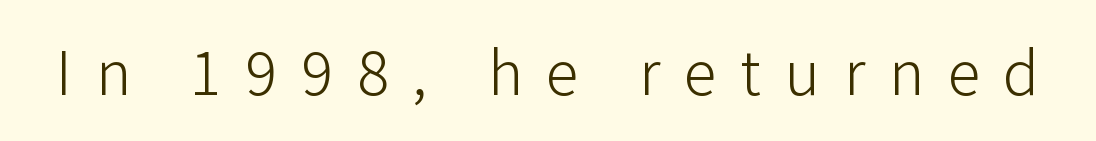
Q: Is the text bold? A: No.
Q: Is the text italic (slanted)? A: No, it is upright.
Q: Is the typeface a serif or a sans-serif typeface? A: Sans-serif.
Q: Is the text underlined? A: No.
Q: Is the spacing between letters normal or unusually wide? A: Unusually wide.
Q: Width (condensed, normal, or wide)? A: Normal.
Q: Stroke contrast? A: Low.
Q: x-height? A: Medium.
Q: Monospaced? A: No.
